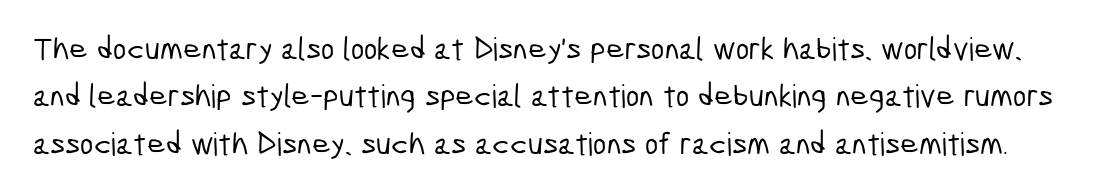
{"serif": "no", "width": "condensed", "stroke_contrast": "low", "x_height": "medium", "monospaced": "no", "underline": "no", "line_spacing": "normal", "line_spacing_ratio": 1.48, "letter_spacing": "normal", "letter_spacing_em": 0.0, "glyph_px": 32}
